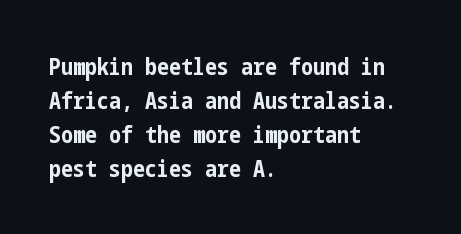
Q: Is the text bold? A: Yes.
Q: Is the text italic (slanted)? A: No, it is upright.
Q: Is the text underlined? A: No.
Q: How is the paragraph aligned? A: Left-aligned.
Q: Is the spacing between letters normal or unusually wide? A: Normal.
Q: Is the spacing between lines tight, normal or loose? A: Normal.
